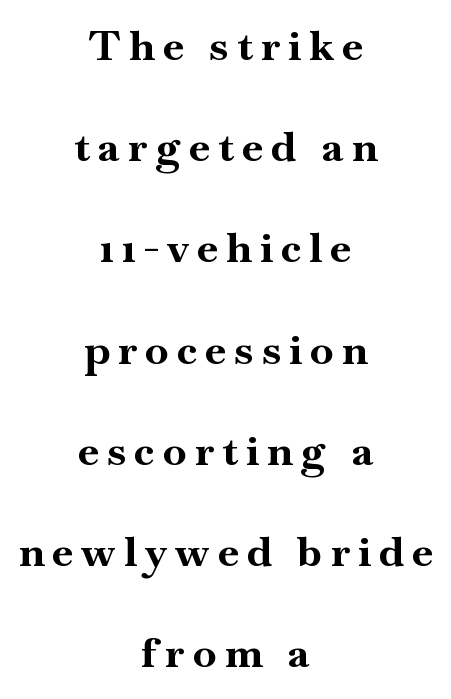
Each new line begins a long way beneath the previous one. The tracking reads as deliberately expanded to a designer's eye. Caption: multi-line text, centered on the measure. Proportional: the letters do not fall into vertical columns.
